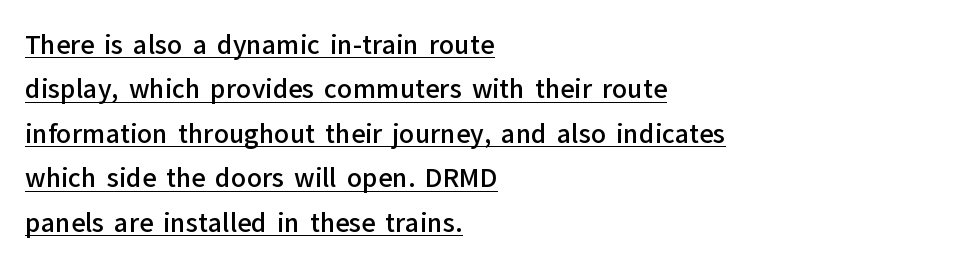
If you drew a ruler down the left edge, every line would touch it. Ordinary non-slanted type is in use. Short note: letters normally spaced. Every word sits above its own underline. Weight check: semibold — heavier than regular, not quite bold.
